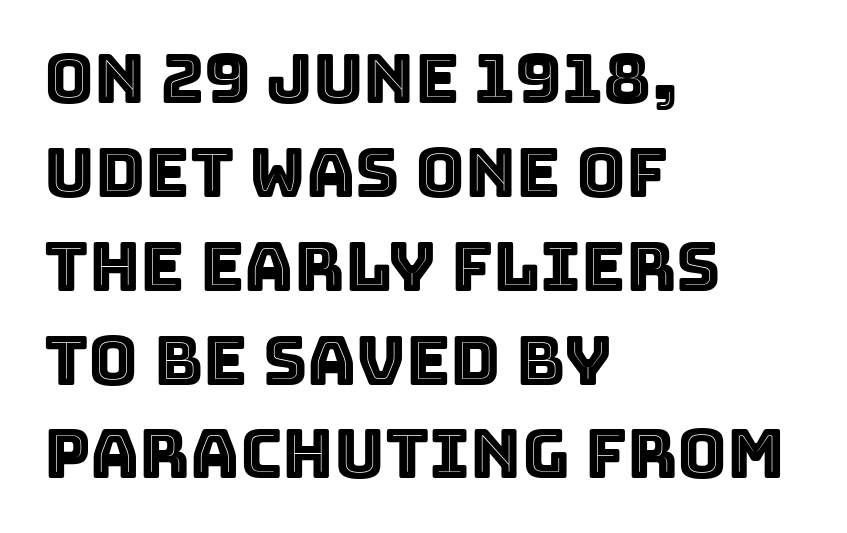
Q: Is the text italic (slanted)? A: No, it is upright.
Q: Is the text underlined? A: No.
Q: How is the paragraph aligned? A: Left-aligned.
Q: Is the spacing between letters normal or unusually wide? A: Normal.
Q: Is the spacing between lines tight, normal or loose? A: Normal.
Q: Width (condensed, normal, or wide)? A: Normal.
Q: x-height? A: Large.
Q: Monospaced? A: No.
